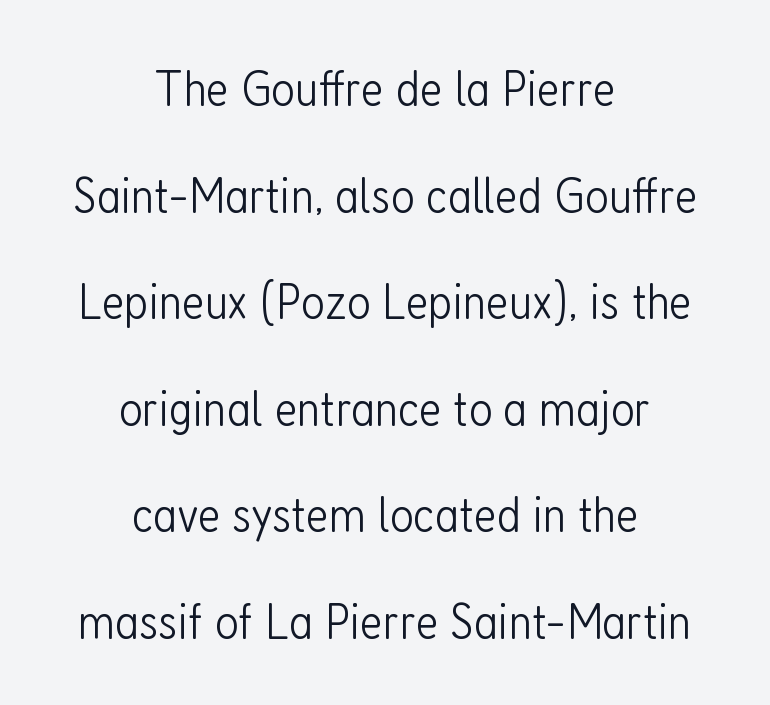
Q: Is the text bold? A: No.
Q: Is the text italic (slanted)? A: No, it is upright.
Q: Is the typeface a serif or a sans-serif typeface? A: Sans-serif.
Q: Is the text underlined? A: No.
Q: How is the paragraph aligned? A: Centered.
Q: Is the spacing between letters normal or unusually wide? A: Normal.
Q: Is the spacing between lines tight, normal or loose? A: Loose.
Q: Width (condensed, normal, or wide)? A: Condensed.
Q: Stroke contrast? A: Low.
Q: x-height? A: Medium.
Q: Monospaced? A: No.
